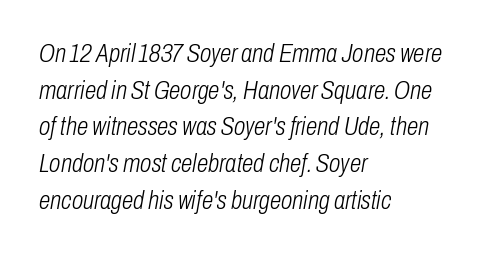
Q: Is the text bold? A: No.
Q: Is the text italic (slanted)? A: Yes, it leans right by about 10 degrees.
Q: Is the text underlined? A: No.
Q: How is the paragraph aligned? A: Left-aligned.
Q: Is the spacing between letters normal or unusually wide? A: Normal.
Q: Is the spacing between lines tight, normal or loose? A: Normal.
